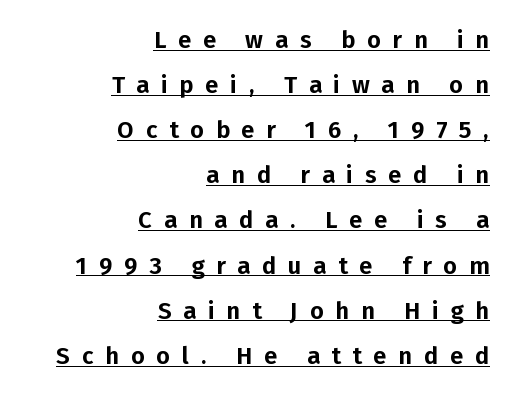
The image shows 24 px text type, upright; set right-aligned, line spacing 1.88x, unusually wide letter spacing (+0.49 em), underlined.
